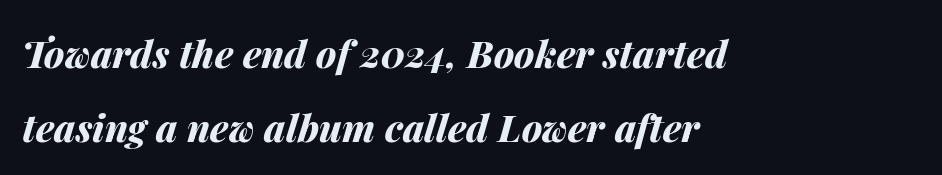
Q: Is the text bold? A: Yes.
Q: Is the text italic (slanted)? A: Yes, it leans right by about 14 degrees.
Q: Is the text underlined? A: No.
Q: How is the paragraph aligned? A: Left-aligned.
Q: Is the spacing between letters normal or unusually wide? A: Normal.
Q: Is the spacing between lines tight, normal or loose? A: Loose.
Q: Width (condensed, normal, or wide)? A: Normal.
Q: Stroke contrast? A: Medium.
Q: x-height? A: Medium.
Q: Monospaced? A: No.
